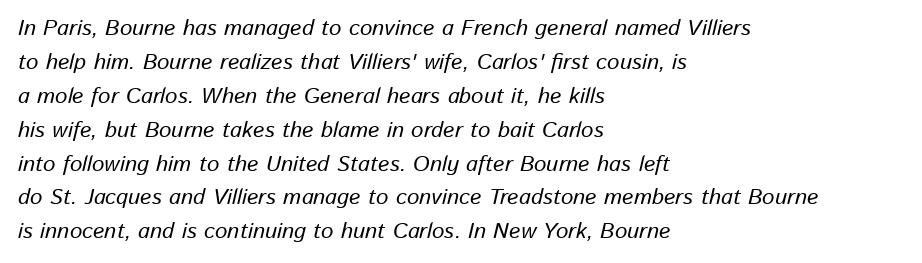
Q: Is the text italic (slanted)? A: Yes, it leans right by about 13 degrees.
Q: Is the text underlined? A: No.
Q: How is the paragraph aligned? A: Left-aligned.
Q: Is the spacing between letters normal or unusually wide? A: Normal.
Q: Is the spacing between lines tight, normal or loose? A: Normal.
